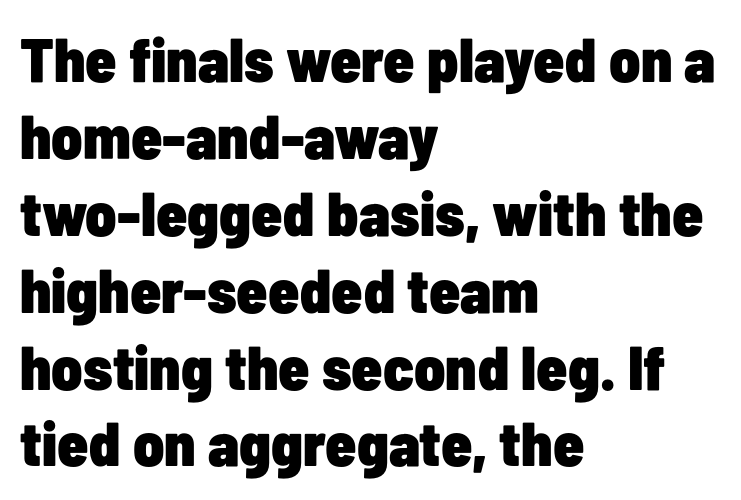
Heavy, bold letterforms. Teacher's note: observe the even left margin — that is flush-left alignment. Each word holds together tightly as a unit, with standard inter-letter gaps. Words float on clear page, feet unadorned. These lines are rendered in a variable-pitch font. Check where the strokes stop: nothing finishes them off — pure sans.
